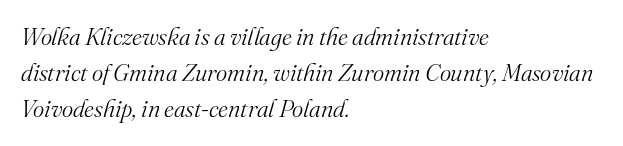
Left-aligned paragraph, ragged on the right. Characters follow at the spacing the type designer built in. Each stroke keeps to a modest, everyday thickness or less. Plain, unruled lines of type. Vertical spacing — default.
